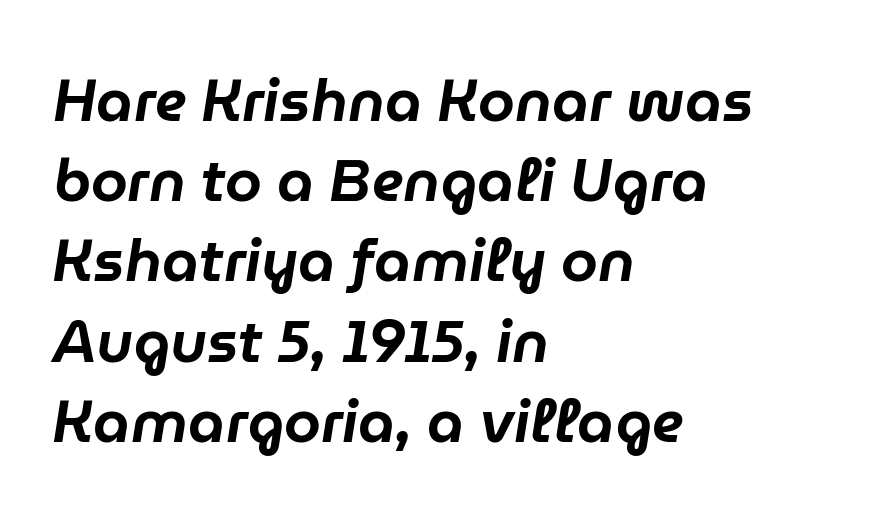
The strip under each line holds only bare page. Think of a printed novel: that variable character pitch is what you see here. Tracking value appears to be zero — textbook default spacing. Compared with a centered layout, this one pins lines to the left instead. Italic: yes, the glyphs are oblique.
